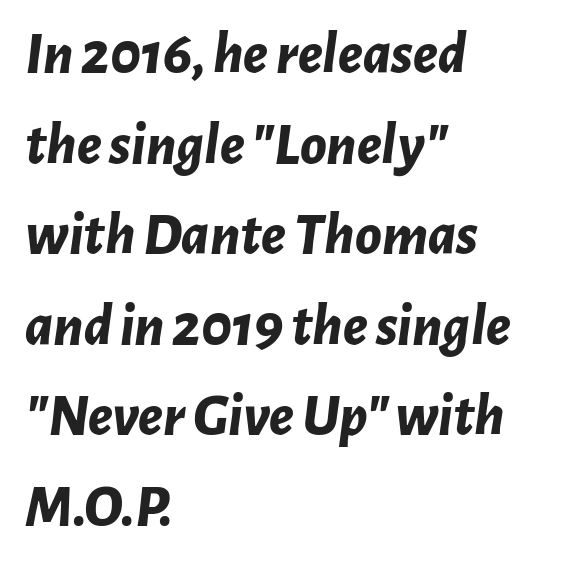
The image shows 60 px bold type, italic (leaning right); set left-aligned, normal line spacing (1.51x), normal letter spacing, not underlined; low stroke contrast and a medium x-height.
